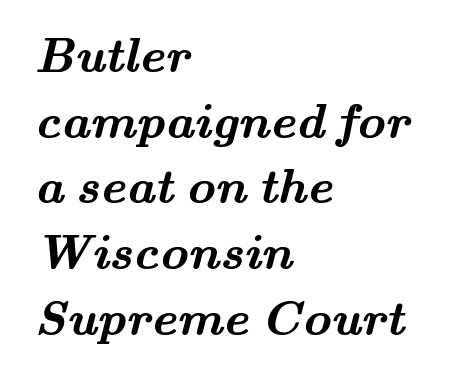
A typesetter would call this proportional, since set widths differ per character. Characters follow at the spacing the type designer built in. The space between consecutive lines is moderate. Nobody drew a line under any word here.
